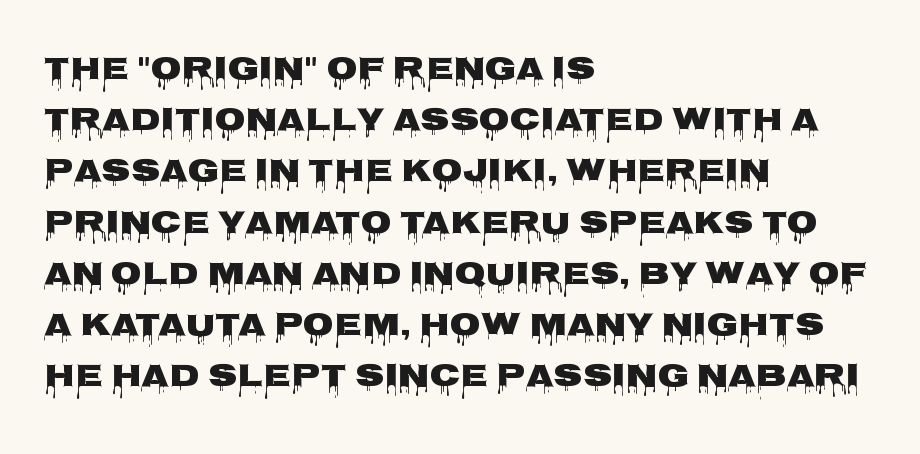
{"serif": "no", "italic": "no", "bold": "yes", "weight": "heavy", "width": "wide", "stroke_contrast": "low", "x_height": "large", "monospaced": "no", "underline": "no", "align": "left", "line_spacing": "normal", "line_spacing_ratio": 1.6, "letter_spacing": "normal", "letter_spacing_em": 0.0, "glyph_px": 32}
